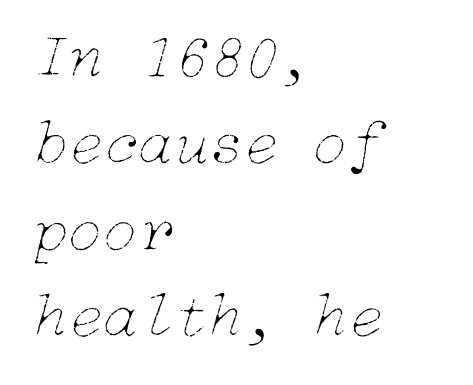
The image shows 64 px thin type, italic (leaning right); set left-aligned, normal line spacing (1.35x), normal letter spacing, not underlined; low stroke contrast and a medium x-height.
